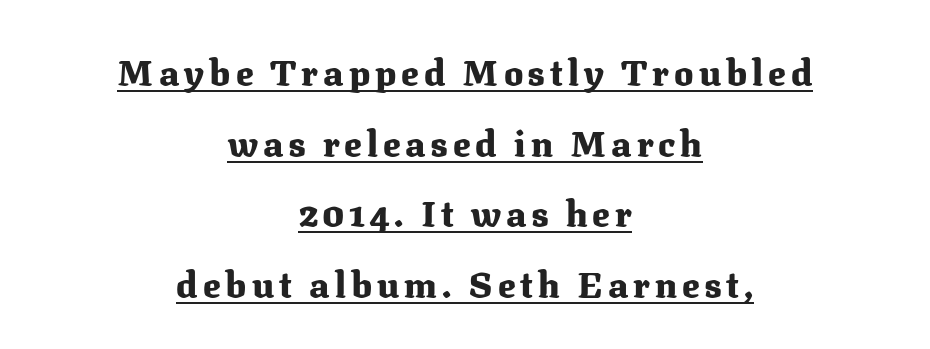
{"serif": "yes", "italic": "no", "bold": "yes", "weight": "heavy", "width": "normal", "stroke_contrast": "medium", "x_height": "medium", "monospaced": "no", "underline": "yes", "align": "center", "line_spacing": "loose", "line_spacing_ratio": 1.96, "glyph_px": 36}
